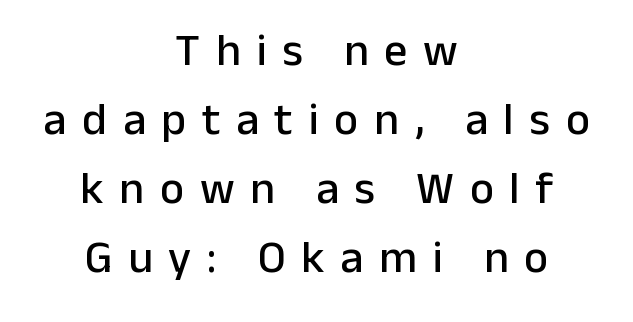
The image shows 46 px sans-serif type, upright; set centered, normal line spacing (1.5x), unusually wide letter spacing (+0.34 em), not underlined; low stroke contrast and a medium x-height.
